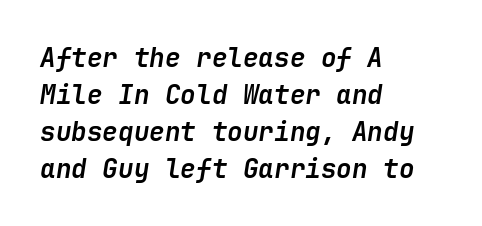
{"italic": "yes", "lean": "right", "slant_degrees": 9, "bold": "yes", "underline": "no", "align": "left", "line_spacing": "normal", "line_spacing_ratio": 1.42, "letter_spacing": "normal", "letter_spacing_em": 0.0, "glyph_px": 26}
